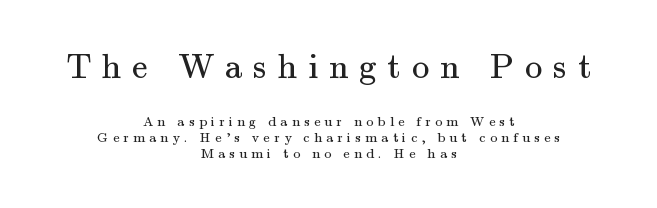
Q: Is the text bold? A: No.
Q: Is the text italic (slanted)? A: No, it is upright.
Q: Is the typeface a serif or a sans-serif typeface? A: Serif.
Q: Is the text underlined? A: No.
Q: How is the paragraph aligned? A: Centered.
Q: Is the spacing between letters normal or unusually wide? A: Unusually wide.
Q: Is the spacing between lines tight, normal or loose? A: Tight.
Q: Which block of text is set in a larger size, the first (top) or the second (bottom)? A: The first (top) one.
Q: Width (condensed, normal, or wide)? A: Normal.
Q: Stroke contrast? A: Medium.
Q: x-height? A: Small.
Q: Monospaced? A: No.
